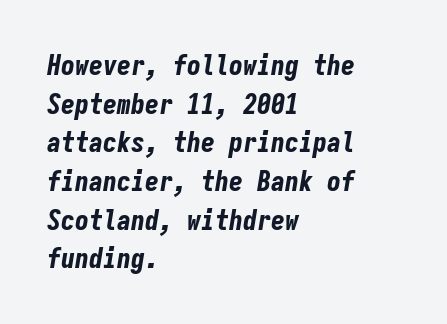
The image shows 28 px bold, condensed type, italic (leaning right), monospaced; set left-aligned, normal line spacing (1.38x), normal letter spacing, not underlined; low stroke contrast and a medium x-height.
